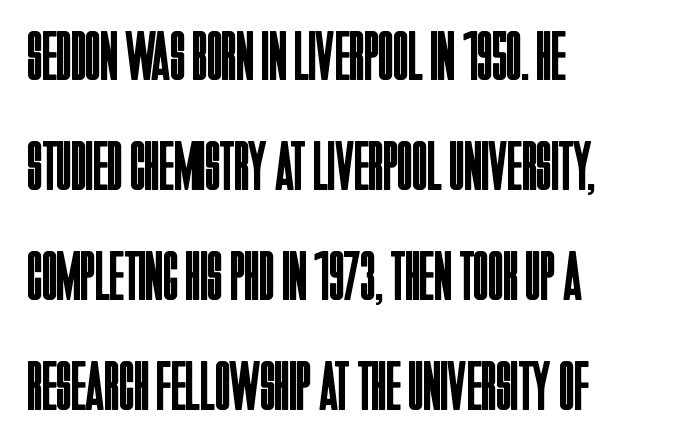
The passage shown is typed in a proportional face where columns would drift. Serif or sans? Sans — the stroke terminals are bare. What stands out about the letter spacing? Nothing — it is the standard amount. The letters look calm and open, with moderate or lighter stems.
